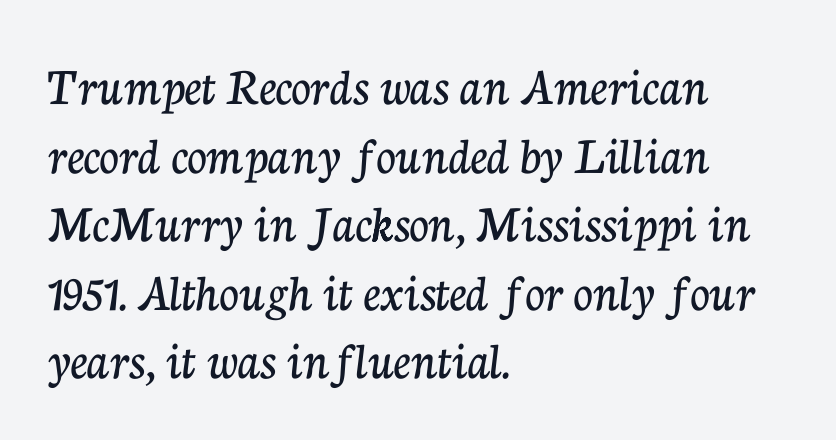
Q: Is the text italic (slanted)? A: Yes.
Q: Is the typeface a serif or a sans-serif typeface? A: Serif.
Q: Is the text underlined? A: No.
Q: How is the paragraph aligned? A: Left-aligned.
Q: Is the spacing between letters normal or unusually wide? A: Normal.
Q: Is the spacing between lines tight, normal or loose? A: Normal.
Q: Width (condensed, normal, or wide)? A: Normal.
Q: Stroke contrast? A: Low.
Q: x-height? A: Medium.
Q: Monospaced? A: No.
